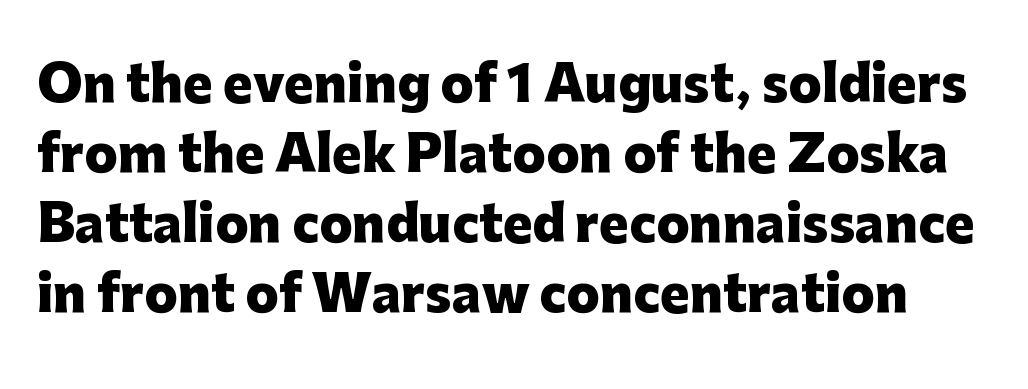
{"serif": "no", "italic": "no", "bold": "yes", "weight": "heavy", "width": "normal", "stroke_contrast": "low", "x_height": "medium", "monospaced": "no", "underline": "no", "line_spacing": "normal", "line_spacing_ratio": 1.43, "letter_spacing": "normal", "letter_spacing_em": 0.0, "glyph_px": 49}
